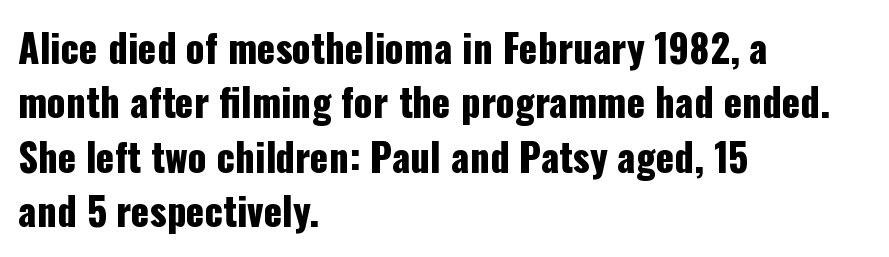
{"serif": "no", "italic": "no", "width": "condensed", "stroke_contrast": "low", "x_height": "medium", "monospaced": "no", "underline": "no", "align": "left", "line_spacing": "normal", "line_spacing_ratio": 1.43, "letter_spacing": "normal", "letter_spacing_em": 0.0, "glyph_px": 38}
